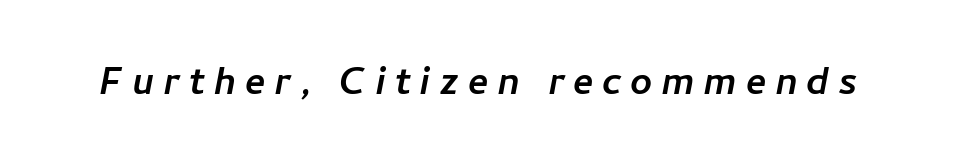
The image shows 48 px sans-serif type; set not underlined; low stroke contrast and a medium x-height.
